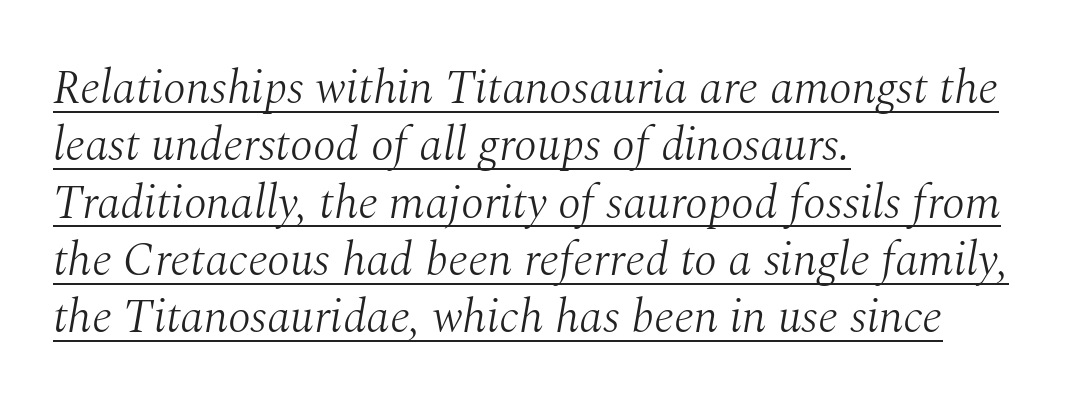
{"serif": "yes", "italic": "yes", "lean": "right", "slant_degrees": 10, "bold": "no", "weight": "light", "width": "normal", "stroke_contrast": "medium", "x_height": "medium", "monospaced": "no", "underline": "yes", "align": "left", "line_spacing_ratio": 1.22, "letter_spacing": "normal", "letter_spacing_em": 0.0, "glyph_px": 47}
